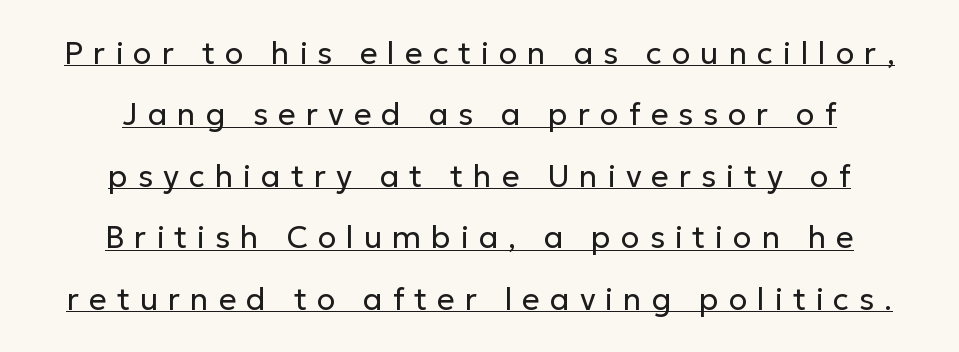
{"serif": "no", "italic": "no", "bold": "no", "weight": "regular", "width": "normal", "stroke_contrast": "low", "x_height": "medium", "monospaced": "no", "underline": "yes", "align": "center", "line_spacing": "loose", "line_spacing_ratio": 1.98, "letter_spacing": "wide", "letter_spacing_em": 0.32, "glyph_px": 31}
